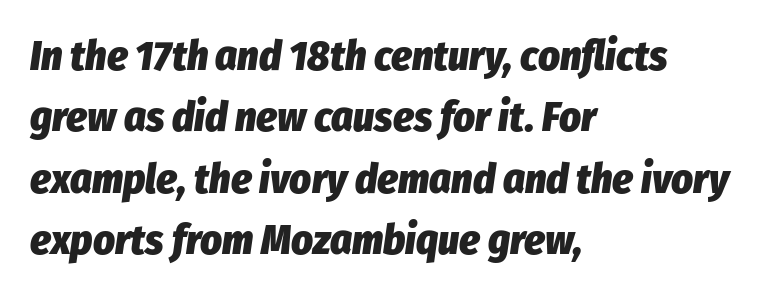
Alignment: flush left. Plenty of ink on the page — the face is bold. Compared with typical body copy, the letter spacing here is the same. The text carries the slant typical of an italic or oblique font.
